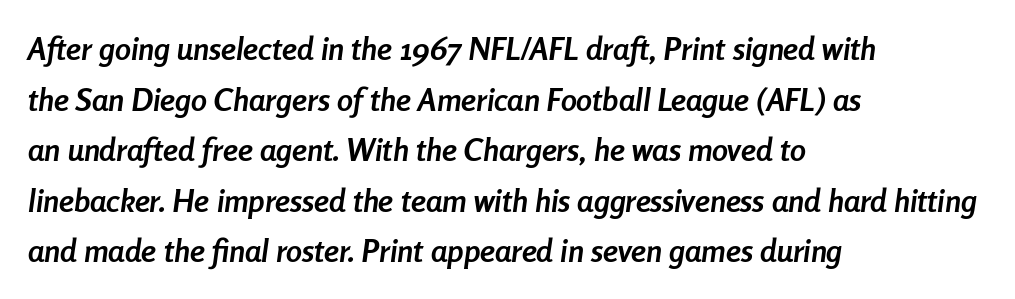
Q: Is the text bold? A: Yes.
Q: Is the text italic (slanted)? A: Yes, it leans right by about 8 degrees.
Q: Is the text underlined? A: No.
Q: How is the paragraph aligned? A: Left-aligned.
Q: Is the spacing between letters normal or unusually wide? A: Normal.
Q: Is the spacing between lines tight, normal or loose? A: Normal.
Q: Width (condensed, normal, or wide)? A: Condensed.
Q: Stroke contrast? A: Low.
Q: x-height? A: Medium.
Q: Monospaced? A: No.
